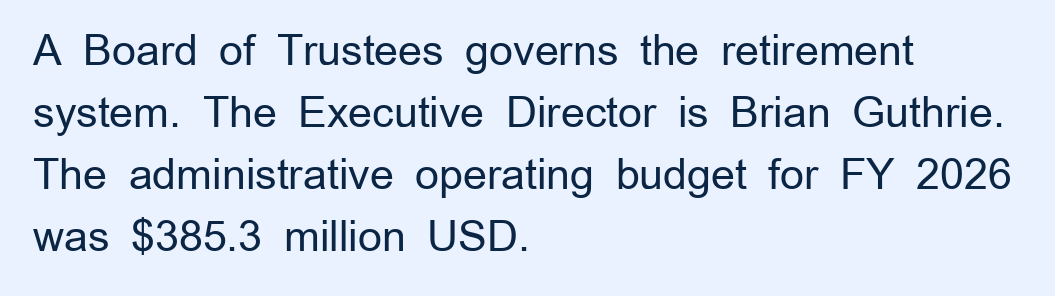
The image shows 42 px regular-weight sans-serif type, upright; set left-aligned, normal line spacing (1.48x), normal letter spacing, not underlined; low stroke contrast and a medium x-height.
